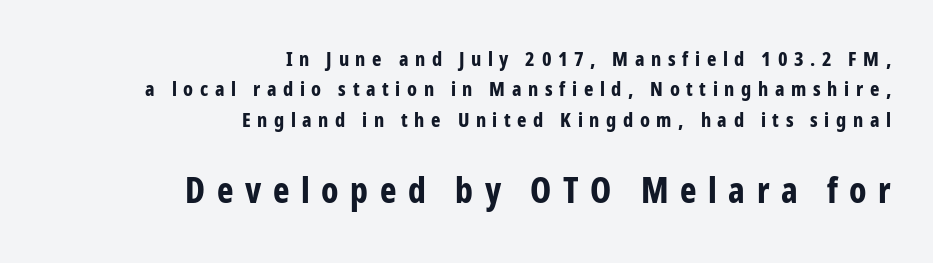
The image shows 35 px bold, condensed sans-serif type, upright; set right-aligned, normal line spacing (1.52x), unusually wide letter spacing (+0.33 em), not underlined; the second (bottom) block is 1.75x larger; low stroke contrast and a medium x-height.
